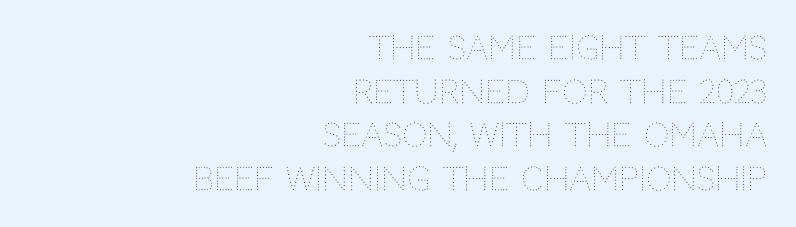
{"italic": "no", "bold": "no", "weight": "thin", "width": "normal", "stroke_contrast": "medium", "x_height": "large", "monospaced": "no", "underline": "no", "align": "right", "line_spacing": "normal", "line_spacing_ratio": 1.36, "letter_spacing": "normal", "letter_spacing_em": 0.0, "glyph_px": 32}
